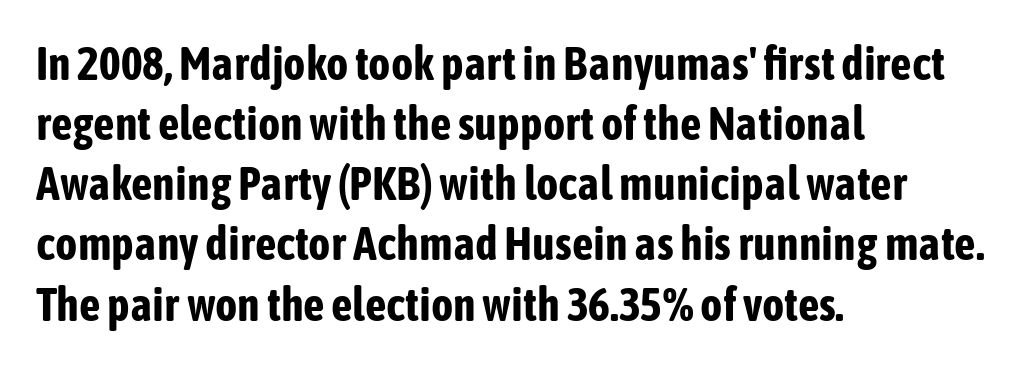
{"serif": "no", "italic": "no", "bold": "yes", "weight": "bold", "width": "condensed", "stroke_contrast": "low", "x_height": "medium", "monospaced": "no", "underline": "no", "align": "left", "line_spacing": "normal", "line_spacing_ratio": 1.28, "letter_spacing": "normal", "letter_spacing_em": 0.0, "glyph_px": 47}
